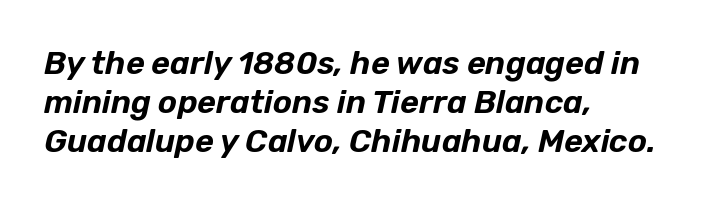
The image shows 32 px text type, italic (leaning right); set left-aligned, line spacing 1.22x, normal letter spacing, not underlined; low stroke contrast and a medium x-height.
